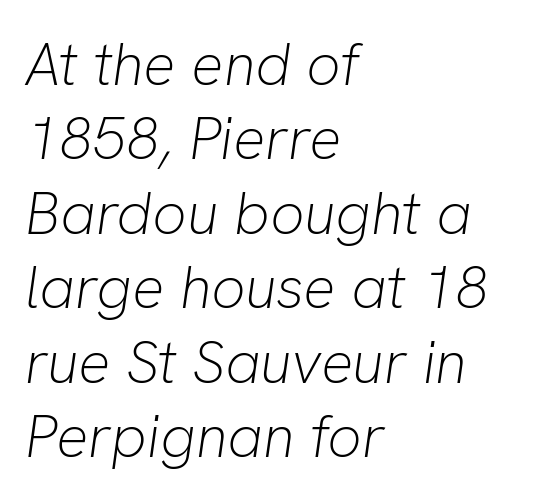
The image shows 60 px light type, italic (leaning right); set left-aligned, line spacing 1.24x, normal letter spacing, not underlined; low stroke contrast and a medium x-height.
